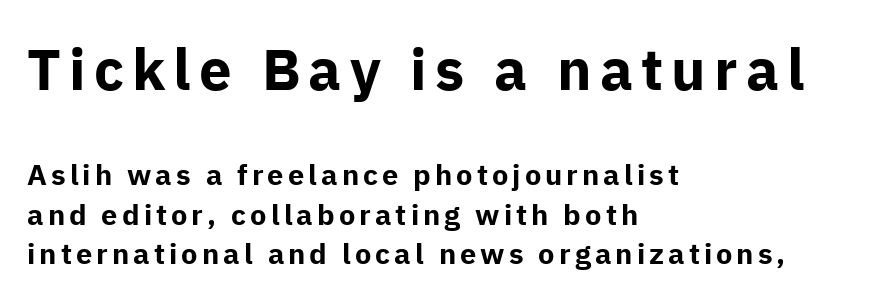
Each letter keeps its own natural width here, so spacing adapts to shape. These lines sit exactly where default settings would place them. The string is rendered with underlining switched off. Is there any slant? The stems are plumb. Each line starts at the same left margin while the right side varies.
